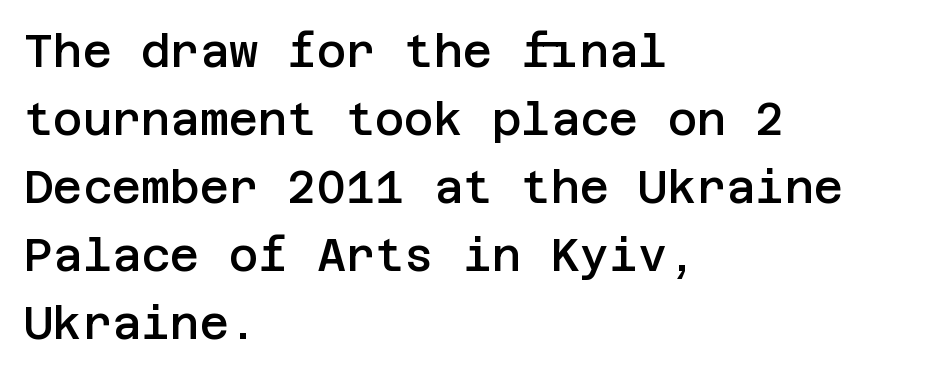
Q: Is the text bold? A: Semi-bold.
Q: Is the text italic (slanted)? A: No, it is upright.
Q: Is the typeface a serif or a sans-serif typeface? A: Sans-serif.
Q: Is the text underlined? A: No.
Q: How is the paragraph aligned? A: Left-aligned.
Q: Is the spacing between letters normal or unusually wide? A: Normal.
Q: Is the spacing between lines tight, normal or loose? A: Normal.
Q: Width (condensed, normal, or wide)? A: Normal.
Q: Stroke contrast? A: Low.
Q: x-height? A: Large.
